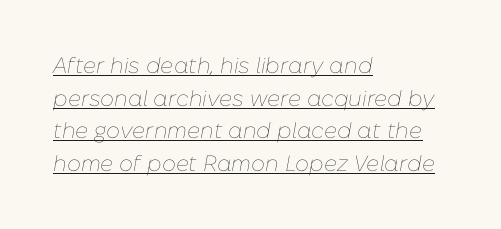
The image shows 22 px text type, italic (leaning right); set left-aligned, normal line spacing (1.48x), normal letter spacing, underlined.
